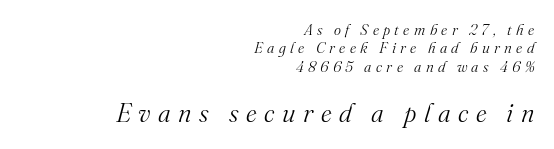
{"italic": "yes", "lean": "right", "slant_degrees": 16, "bold": "no", "underline": "no", "align": "right", "line_spacing_ratio": 1.22, "letter_spacing": "wide", "letter_spacing_em": 0.29, "larger_block": "second", "size_ratio": 1.73, "glyph_px": 26}
